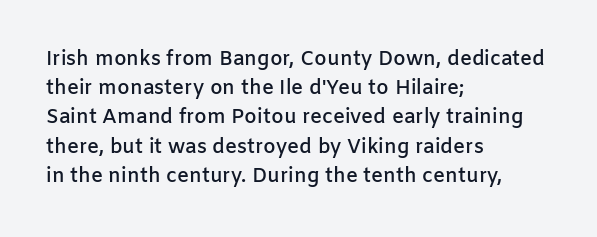
How heavy is the stroke? Medium-heavy — a semibold, shy of bold. Notice how the passage keeps a crisp vertical edge on the left only. In terms of posture, this sample is upright. The rendering uses a moderate line-height, typical for paragraphs. No extra tracking has been applied to these lines. Descender tails drop into unmarked territory.
